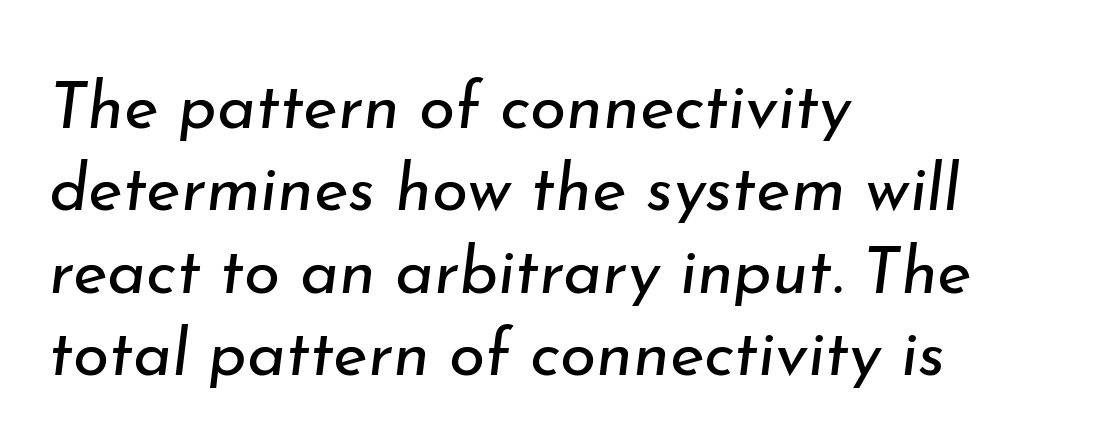
{"italic": "yes", "lean": "right", "slant_degrees": 7, "bold": "no", "weight": "regular", "width": "normal", "stroke_contrast": "low", "x_height": "small", "monospaced": "no", "underline": "no", "align": "left", "line_spacing": "normal", "line_spacing_ratio": 1.25, "letter_spacing": "normal", "letter_spacing_em": 0.0, "glyph_px": 66}
